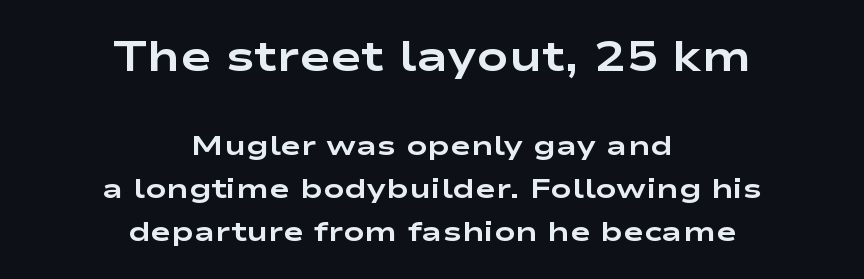
Q: Is the text bold? A: Yes.
Q: Is the text italic (slanted)? A: No, it is upright.
Q: Is the typeface a serif or a sans-serif typeface? A: Sans-serif.
Q: Is the text underlined? A: No.
Q: How is the paragraph aligned? A: Centered.
Q: Is the spacing between letters normal or unusually wide? A: Normal.
Q: Is the spacing between lines tight, normal or loose? A: Normal.
Q: Which block of text is set in a larger size, the first (top) or the second (bottom)? A: The first (top) one.
Q: Width (condensed, normal, or wide)? A: Wide.
Q: Stroke contrast? A: Low.
Q: x-height? A: Medium.
Q: Monospaced? A: No.
